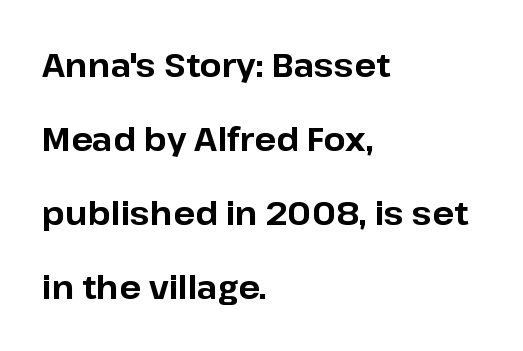
The image shows 32 px bold sans-serif type, upright; set left-aligned, loose line spacing (2.31x), normal letter spacing, not underlined; low stroke contrast and a medium x-height.
